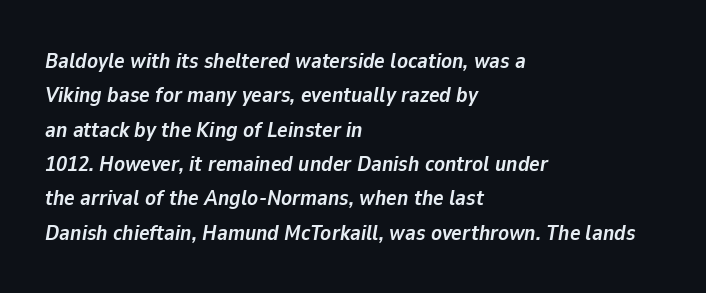
{"italic": "yes", "lean": "right", "slant_degrees": 9, "bold": "yes", "underline": "no", "align": "left", "line_spacing": "normal", "line_spacing_ratio": 1.56, "letter_spacing": "normal", "letter_spacing_em": 0.0, "glyph_px": 22}
